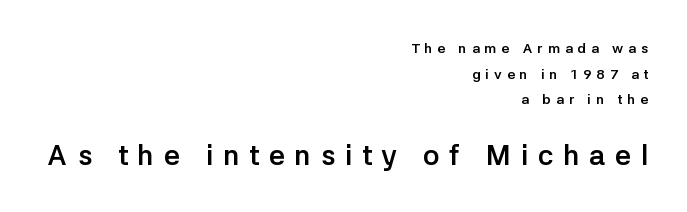
{"serif": "no", "italic": "no", "bold": "yes", "weight": "semibold", "width": "normal", "stroke_contrast": "low", "x_height": "medium", "monospaced": "no", "underline": "no", "align": "right", "line_spacing_ratio": 1.83, "letter_spacing": "wide", "letter_spacing_em": 0.35, "larger_block": "second", "size_ratio": 2.0, "glyph_px": 28}
